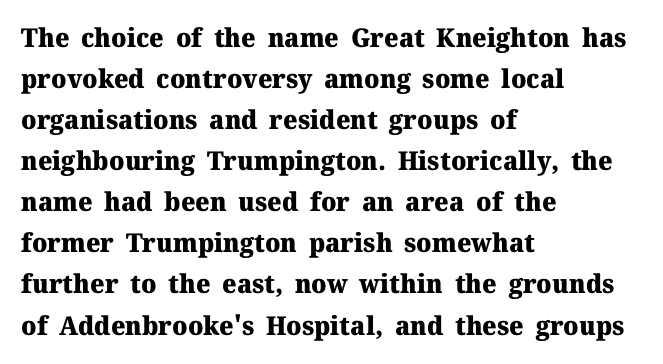
Standard letterfit; no display-style spreading of the glyphs. Compared with typical paragraphs, the rows here are spaced about the same. A bare baseline throughout the passage. Every stem runs plumb, perpendicular to the baseline. The typesetter chose a ragged-right arrangement here. The font is running at its bold setting.
